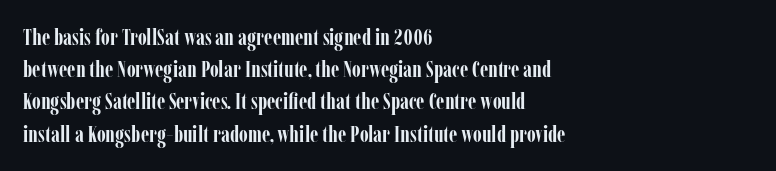
Q: Is the text bold? A: Yes.
Q: Is the text italic (slanted)? A: No, it is upright.
Q: Is the text underlined? A: No.
Q: How is the paragraph aligned? A: Left-aligned.
Q: Is the spacing between letters normal or unusually wide? A: Normal.
Q: Is the spacing between lines tight, normal or loose? A: Normal.
